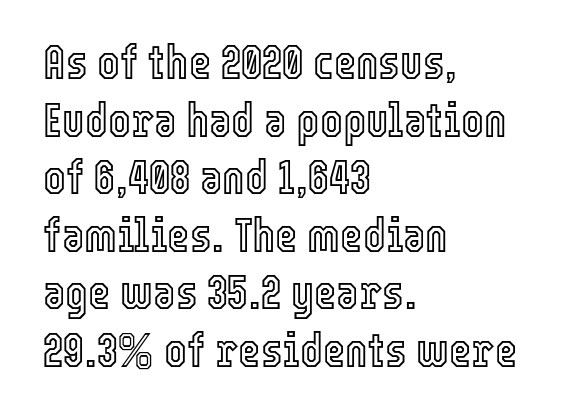
Q: Is the text italic (slanted)? A: No, it is upright.
Q: Is the text underlined? A: No.
Q: How is the paragraph aligned? A: Left-aligned.
Q: Is the spacing between letters normal or unusually wide? A: Normal.
Q: Width (condensed, normal, or wide)? A: Condensed.
Q: x-height? A: Medium.
Q: Monospaced? A: No.
